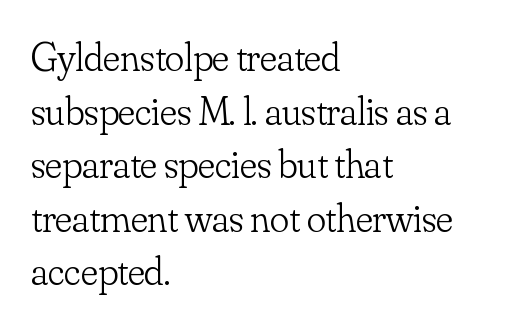
Q: Is the text bold? A: No.
Q: Is the text italic (slanted)? A: No, it is upright.
Q: Is the typeface a serif or a sans-serif typeface? A: Serif.
Q: Is the text underlined? A: No.
Q: How is the paragraph aligned? A: Left-aligned.
Q: Is the spacing between letters normal or unusually wide? A: Normal.
Q: Is the spacing between lines tight, normal or loose? A: Normal.
Q: Width (condensed, normal, or wide)? A: Normal.
Q: Stroke contrast? A: Low.
Q: x-height? A: Small.
Q: Monospaced? A: No.
